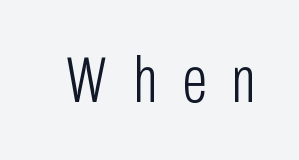
Q: Is the text bold? A: No.
Q: Is the text italic (slanted)? A: No, it is upright.
Q: Is the typeface a serif or a sans-serif typeface? A: Sans-serif.
Q: Is the text underlined? A: No.
Q: Is the spacing between letters normal or unusually wide? A: Unusually wide.
Q: Width (condensed, normal, or wide)? A: Condensed.
Q: Stroke contrast? A: Low.
Q: x-height? A: Medium.
Q: Monospaced? A: No.
